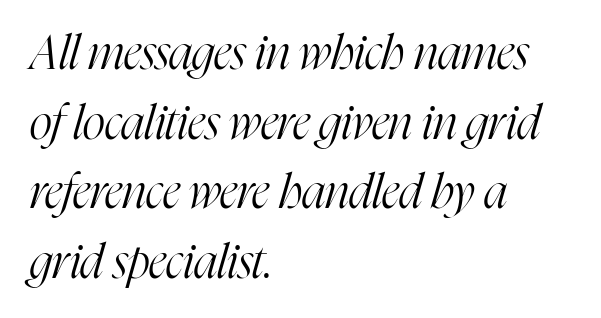
The image shows 48 px light, condensed serif type, italic (leaning right); set left-aligned, normal line spacing (1.45x), normal letter spacing, not underlined; high stroke contrast and a medium x-height.
